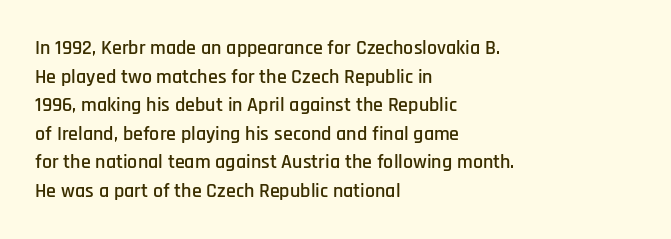
Every character sits straight up, as roman type does. The glyphs are unaccompanied by any horizontal stroke below them. Normally led — the rows are evenly, conventionally spaced. If you drew a ruler down the left edge, every line would touch it. The type is set solid horizontally, with unmodified tracking.
